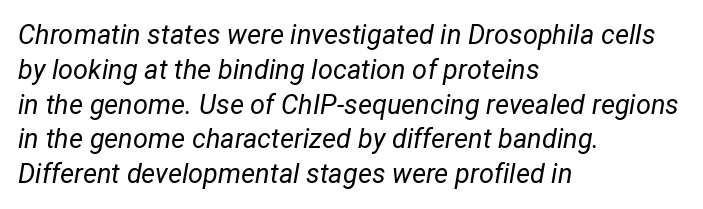
{"italic": "yes", "lean": "right", "slant_degrees": 12, "bold": "no", "underline": "no", "align": "left", "line_spacing": "normal", "line_spacing_ratio": 1.29, "letter_spacing": "normal", "letter_spacing_em": 0.0, "glyph_px": 27}
